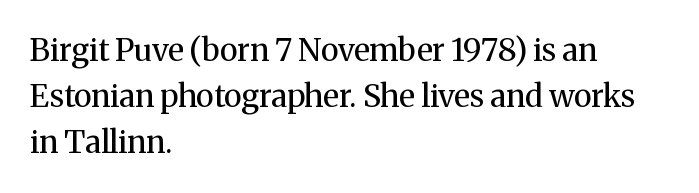
{"serif": "yes", "italic": "no", "bold": "no", "weight": "regular", "width": "normal", "stroke_contrast": "medium", "x_height": "medium", "monospaced": "no", "underline": "no", "align": "left", "line_spacing": "normal", "line_spacing_ratio": 1.49, "letter_spacing": "normal", "letter_spacing_em": 0.0, "glyph_px": 31}
